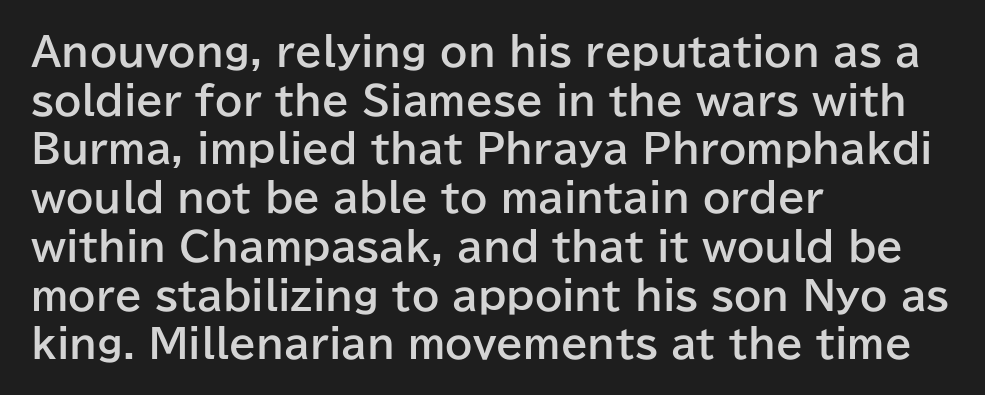
Q: Is the text bold? A: Yes.
Q: Is the text italic (slanted)? A: No, it is upright.
Q: Is the typeface a serif or a sans-serif typeface? A: Sans-serif.
Q: Is the text underlined? A: No.
Q: How is the paragraph aligned? A: Left-aligned.
Q: Is the spacing between letters normal or unusually wide? A: Normal.
Q: Is the spacing between lines tight, normal or loose? A: Normal.
Q: Width (condensed, normal, or wide)? A: Normal.
Q: Stroke contrast? A: Low.
Q: x-height? A: Medium.
Q: Monospaced? A: No.
